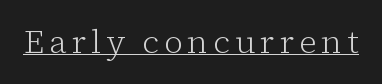
{"serif": "yes", "italic": "no", "bold": "no", "weight": "light", "width": "normal", "stroke_contrast": "low", "x_height": "medium", "monospaced": "no", "underline": "yes", "glyph_px": 33}
